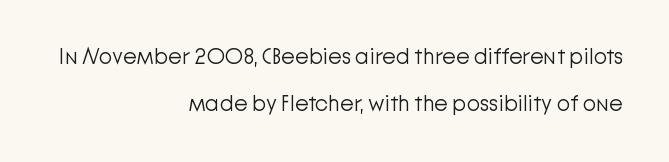
The strip under each line holds only bare page. The strokes are not fattened; the text isn't bold. Layout note: lines flush right. The lettering holds an erect, upright posture throughout. Characters follow at the spacing the type designer built in. A typesetter would call this leading open, well beyond the default.
